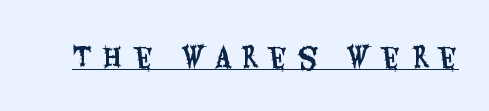
This is roman type, the default non-slanted kind. Words appear elongated and porous because spacing is wide. Every word sits above its own underline.
